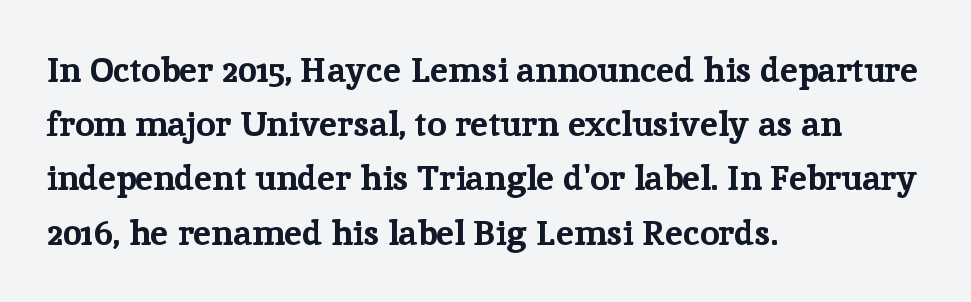
The image shows 35 px bold serif type, upright; set left-aligned, normal line spacing (1.55x), normal letter spacing, not underlined; low stroke contrast and a medium x-height.
